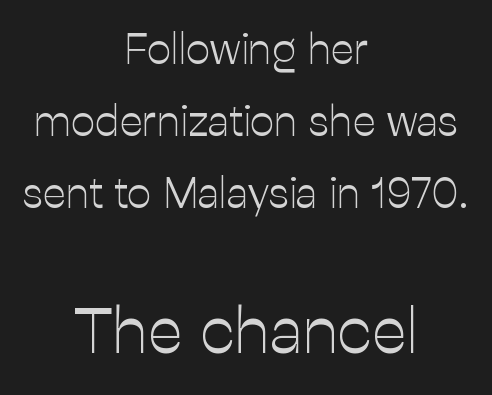
Q: Is the text bold? A: No.
Q: Is the text italic (slanted)? A: No, it is upright.
Q: Is the typeface a serif or a sans-serif typeface? A: Sans-serif.
Q: Is the text underlined? A: No.
Q: How is the paragraph aligned? A: Centered.
Q: Is the spacing between letters normal or unusually wide? A: Normal.
Q: Is the spacing between lines tight, normal or loose? A: Normal.
Q: Which block of text is set in a larger size, the first (top) or the second (bottom)? A: The second (bottom) one.
Q: Width (condensed, normal, or wide)? A: Normal.
Q: Stroke contrast? A: Low.
Q: x-height? A: Medium.
Q: Monospaced? A: No.
